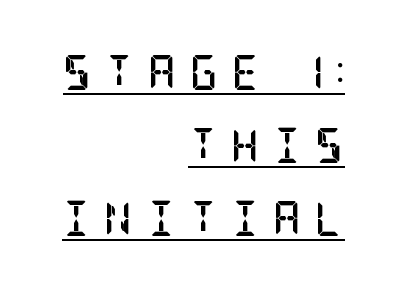
Q: Is the text bold? A: Yes.
Q: Is the text italic (slanted)? A: No, it is upright.
Q: Is the typeface a serif or a sans-serif typeface? A: Serif.
Q: Is the text underlined? A: Yes.
Q: How is the paragraph aligned? A: Right-aligned.
Q: Is the spacing between letters normal or unusually wide? A: Unusually wide.
Q: Is the spacing between lines tight, normal or loose? A: Loose.
Q: Width (condensed, normal, or wide)? A: Condensed.
Q: Stroke contrast? A: Low.
Q: x-height? A: Large.
